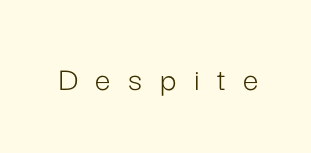
The image shows 35 px light sans-serif type, upright; set unusually wide letter spacing (+0.5 em), not underlined; low stroke contrast and a medium x-height.
